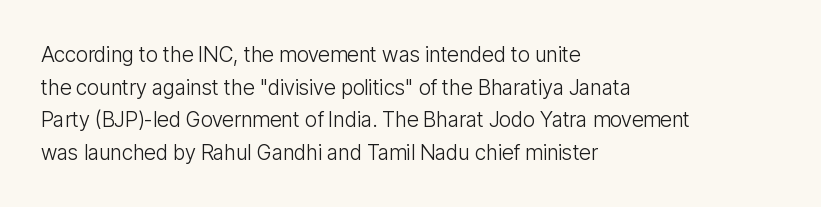
Q: Is the text bold? A: No.
Q: Is the text italic (slanted)? A: No, it is upright.
Q: Is the text underlined? A: No.
Q: How is the paragraph aligned? A: Left-aligned.
Q: Is the spacing between letters normal or unusually wide? A: Normal.
Q: Is the spacing between lines tight, normal or loose? A: Normal.
